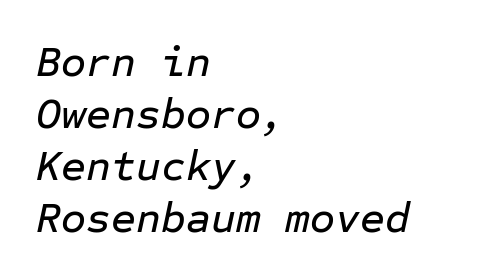
Q: Is the text italic (slanted)? A: Yes, it leans right by about 12 degrees.
Q: Is the text underlined? A: No.
Q: How is the paragraph aligned? A: Left-aligned.
Q: Is the spacing between letters normal or unusually wide? A: Normal.
Q: Width (condensed, normal, or wide)? A: Normal.
Q: Stroke contrast? A: Low.
Q: x-height? A: Medium.
Q: Monospaced? A: Yes.
